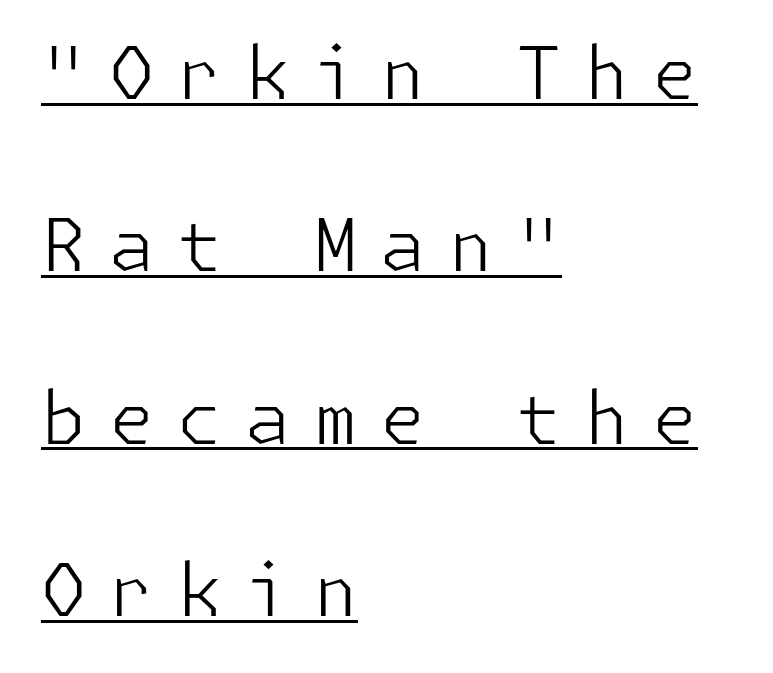
Q: Is the text bold? A: No.
Q: Is the text italic (slanted)? A: No, it is upright.
Q: Is the typeface a serif or a sans-serif typeface? A: Sans-serif.
Q: Is the text underlined? A: Yes.
Q: How is the paragraph aligned? A: Left-aligned.
Q: Is the spacing between letters normal or unusually wide? A: Unusually wide.
Q: Is the spacing between lines tight, normal or loose? A: Loose.
Q: Width (condensed, normal, or wide)? A: Normal.
Q: Stroke contrast? A: Low.
Q: x-height? A: Medium.
